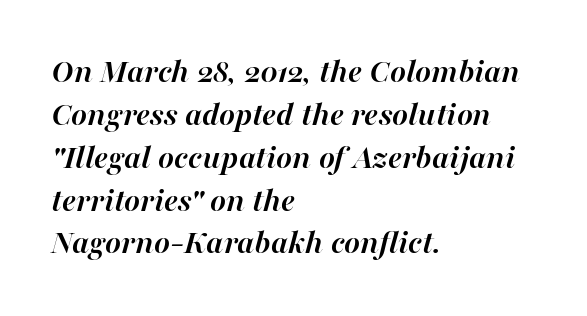
The image shows 34 px semibold type, italic (leaning right); set left-aligned, normal line spacing (1.26x), normal letter spacing, not underlined; high stroke contrast and a medium x-height.
